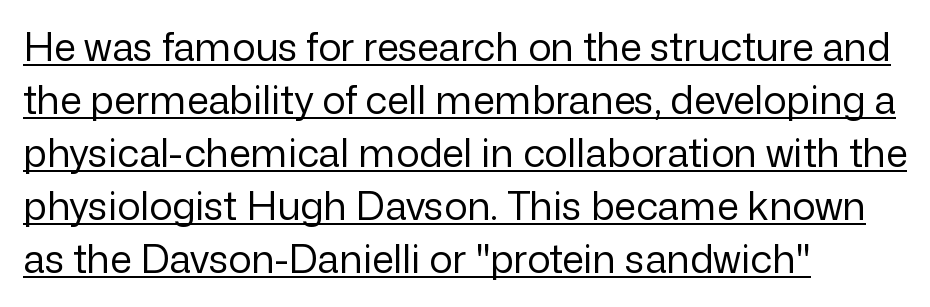
{"serif": "no", "italic": "no", "bold": "no", "weight": "regular", "width": "normal", "stroke_contrast": "low", "x_height": "medium", "monospaced": "no", "underline": "yes", "align": "left", "line_spacing": "normal", "line_spacing_ratio": 1.36, "letter_spacing": "normal", "letter_spacing_em": 0.0, "glyph_px": 39}
